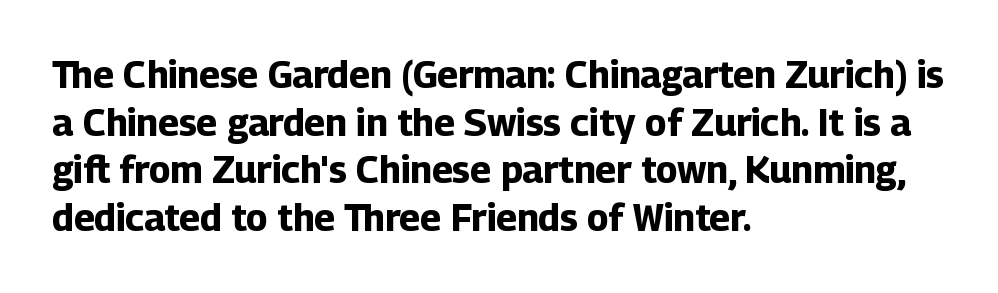
Q: Is the text bold? A: Yes.
Q: Is the text italic (slanted)? A: No, it is upright.
Q: Is the typeface a serif or a sans-serif typeface? A: Sans-serif.
Q: Is the text underlined? A: No.
Q: How is the paragraph aligned? A: Left-aligned.
Q: Is the spacing between letters normal or unusually wide? A: Normal.
Q: Is the spacing between lines tight, normal or loose? A: Normal.
Q: Width (condensed, normal, or wide)? A: Normal.
Q: Stroke contrast? A: Low.
Q: x-height? A: Medium.
Q: Monospaced? A: No.
